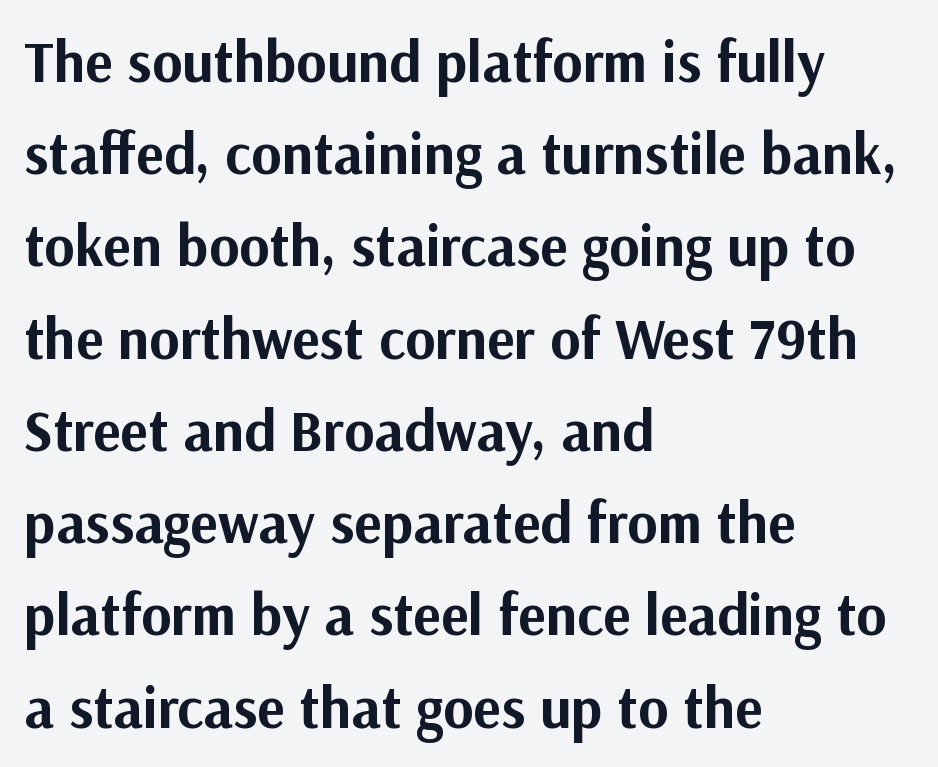
The image shows 58 px bold sans-serif type, upright; set left-aligned, normal line spacing (1.59x), normal letter spacing, not underlined; medium stroke contrast and a medium x-height.
